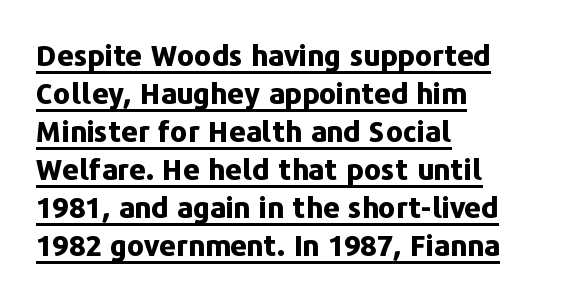
Underlined type. Looks like regular typesetting: each glyph gets only the width it needs. The compositor pushed each line to the left boundary. The lettering holds an erect, upright posture throughout.
